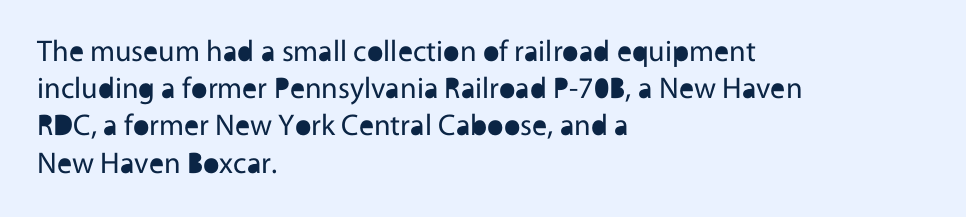
{"serif": "no", "italic": "no", "bold": "no", "weight": "regular", "width": "normal", "x_height": "medium", "monospaced": "no", "underline": "no", "align": "left", "line_spacing_ratio": 1.24, "letter_spacing": "normal", "letter_spacing_em": 0.0, "glyph_px": 30}
